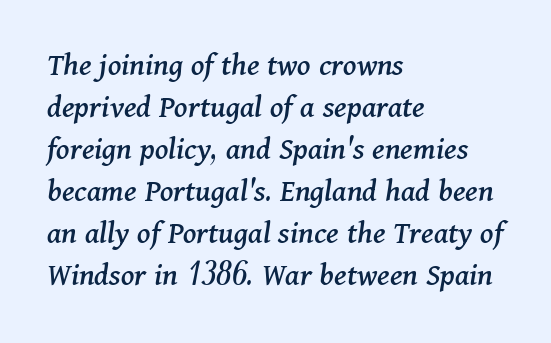
A typesetter would call this leading conventional body-copy spacing. When letters slant like this, we call the style italic. Left-aligned paragraph, ragged on the right. Between one letter and the next there's only the usual sliver of space.
